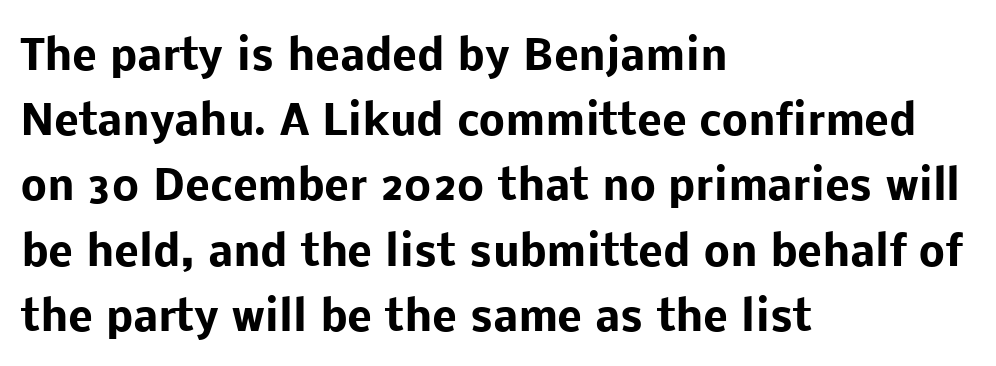
{"serif": "no", "italic": "no", "bold": "yes", "weight": "heavy", "width": "normal", "stroke_contrast": "low", "x_height": "medium", "monospaced": "no", "underline": "no", "align": "left", "line_spacing": "normal", "line_spacing_ratio": 1.59, "letter_spacing": "normal", "letter_spacing_em": 0.0, "glyph_px": 41}
